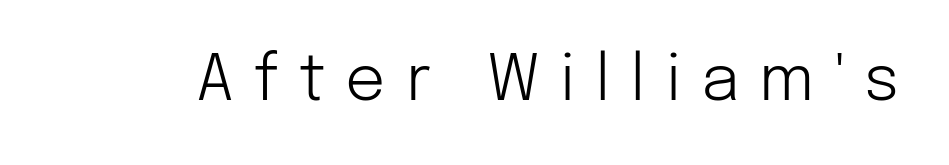
Q: Is the text bold? A: No.
Q: Is the text italic (slanted)? A: No, it is upright.
Q: Is the typeface a serif or a sans-serif typeface? A: Sans-serif.
Q: Is the text underlined? A: No.
Q: Is the spacing between letters normal or unusually wide? A: Unusually wide.
Q: Width (condensed, normal, or wide)? A: Normal.
Q: Stroke contrast? A: Low.
Q: x-height? A: Medium.
Q: Monospaced? A: No.
